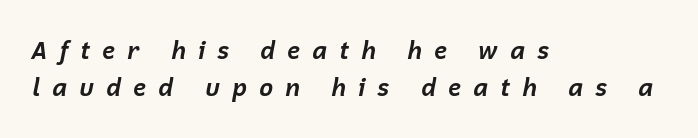
The lettering tilts uniformly, giving the passage an italic look. Loose tracking; the words dissolve into strings of separated letters. Leading: standard. Horizontal alignment here is leftward, the default for most running prose.
